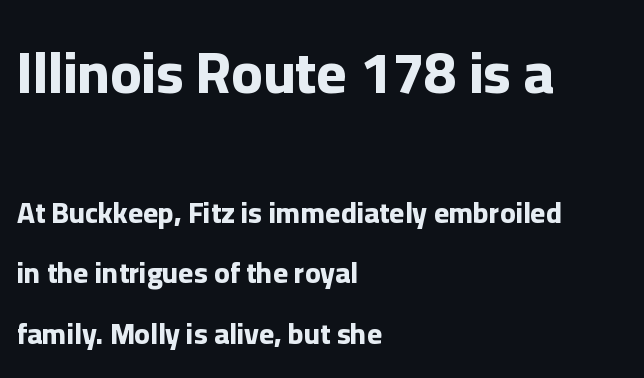
Q: Is the text bold? A: Yes.
Q: Is the text italic (slanted)? A: No, it is upright.
Q: Is the typeface a serif or a sans-serif typeface? A: Sans-serif.
Q: Is the text underlined? A: No.
Q: How is the paragraph aligned? A: Left-aligned.
Q: Is the spacing between letters normal or unusually wide? A: Normal.
Q: Is the spacing between lines tight, normal or loose? A: Loose.
Q: Which block of text is set in a larger size, the first (top) or the second (bottom)? A: The first (top) one.
Q: Width (condensed, normal, or wide)? A: Normal.
Q: Stroke contrast? A: Low.
Q: x-height? A: Medium.
Q: Monospaced? A: No.
